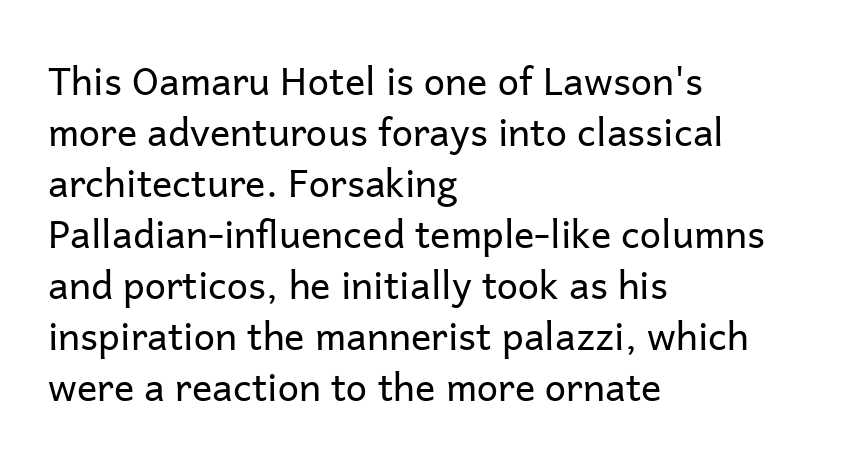
Rule under the text: the space is simply empty. Standard letterfit; no display-style spreading of the glyphs. To sum up the face: it is a sans, with no serifs. A typesetter would call this proportional, since set widths differ per character.
